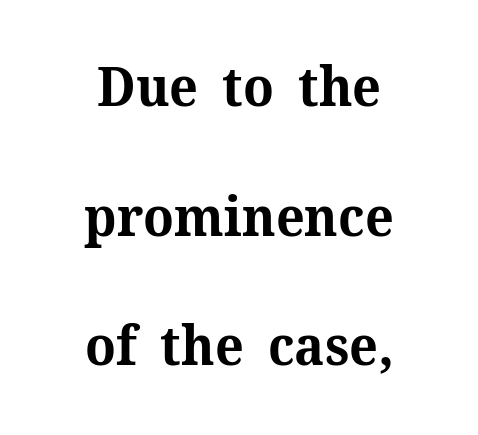
{"serif": "yes", "italic": "no", "bold": "yes", "weight": "bold", "width": "normal", "stroke_contrast": "medium", "x_height": "medium", "monospaced": "no", "underline": "no", "align": "center", "line_spacing": "loose", "line_spacing_ratio": 2.4, "letter_spacing": "normal", "letter_spacing_em": 0.0, "glyph_px": 54}
